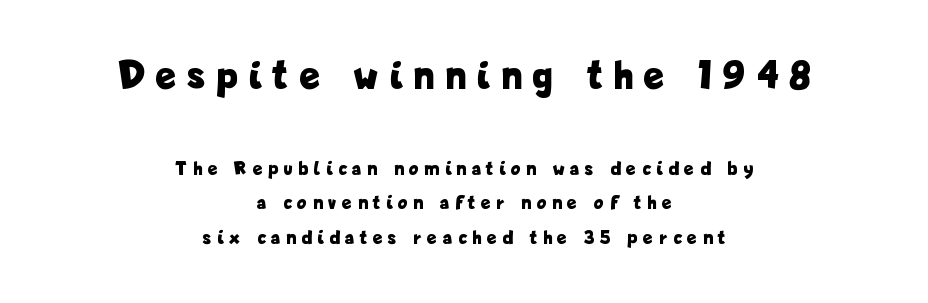
Q: Is the text bold? A: Yes.
Q: Is the text italic (slanted)? A: No, it is upright.
Q: Is the typeface a serif or a sans-serif typeface? A: Sans-serif.
Q: Is the text underlined? A: No.
Q: How is the paragraph aligned? A: Centered.
Q: Is the spacing between letters normal or unusually wide? A: Unusually wide.
Q: Which block of text is set in a larger size, the first (top) or the second (bottom)? A: The first (top) one.
Q: Width (condensed, normal, or wide)? A: Condensed.
Q: Stroke contrast? A: Low.
Q: x-height? A: Medium.
Q: Monospaced? A: No.
